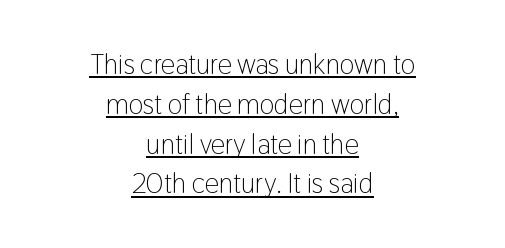
{"serif": "no", "italic": "no", "bold": "no", "weight": "light", "width": "condensed", "stroke_contrast": "low", "x_height": "medium", "monospaced": "no", "underline": "yes", "align": "center", "line_spacing": "normal", "line_spacing_ratio": 1.42, "letter_spacing": "normal", "letter_spacing_em": 0.0, "glyph_px": 28}
